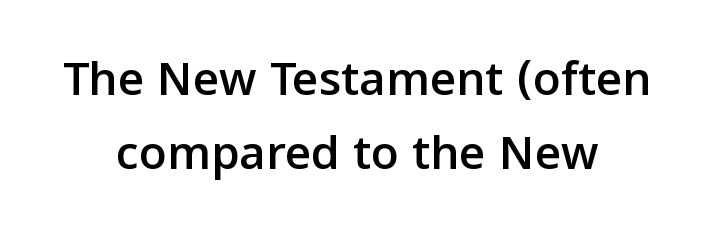
The image shows 51 px sans-serif type, upright; set centered, normal line spacing (1.45x), normal letter spacing, not underlined; low stroke contrast and a medium x-height.
